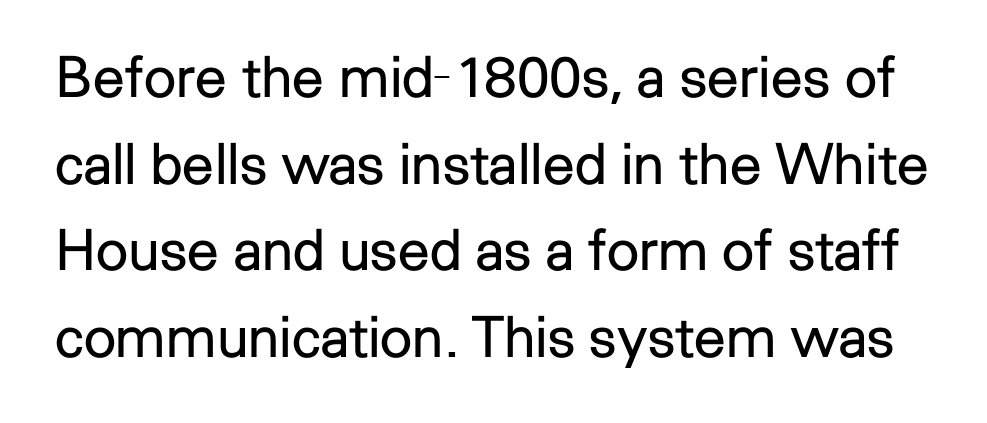
Q: Is the text bold? A: No.
Q: Is the text italic (slanted)? A: No, it is upright.
Q: Is the typeface a serif or a sans-serif typeface? A: Sans-serif.
Q: Is the text underlined? A: No.
Q: Is the spacing between letters normal or unusually wide? A: Normal.
Q: Is the spacing between lines tight, normal or loose? A: Normal.
Q: Width (condensed, normal, or wide)? A: Normal.
Q: Stroke contrast? A: Low.
Q: x-height? A: Medium.
Q: Monospaced? A: No.
